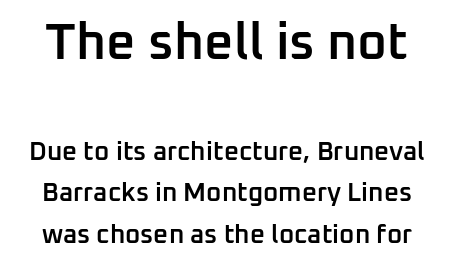
Q: Is the text bold? A: Semi-bold.
Q: Is the text italic (slanted)? A: No, it is upright.
Q: Is the typeface a serif or a sans-serif typeface? A: Sans-serif.
Q: Is the text underlined? A: No.
Q: Is the spacing between letters normal or unusually wide? A: Normal.
Q: Is the spacing between lines tight, normal or loose? A: Normal.
Q: Which block of text is set in a larger size, the first (top) or the second (bottom)? A: The first (top) one.
Q: Width (condensed, normal, or wide)? A: Normal.
Q: Stroke contrast? A: Low.
Q: x-height? A: Medium.
Q: Monospaced? A: No.
